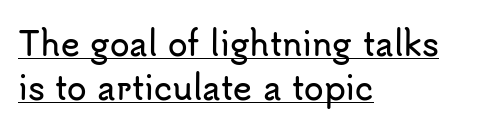
A typesetter would call this proportional, since set widths differ per character. Which margin do the lines hug? The left one — the right edge is uneven. If you measured baseline to baseline, you'd find a middling distance. Compared with undecorated copy, this sample adds a rule below the words. The horizontal fit of the characters is conventional and even.
